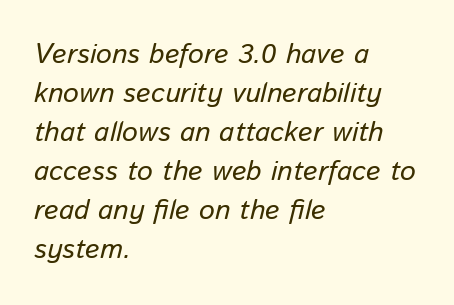
The passage shown is not bold in any degree. Compared with a centered layout, this one pins lines to the left instead. The letterforms sit shoulder to shoulder at normal distance. Regarding leading, the lines here are spaced in the standard way.
